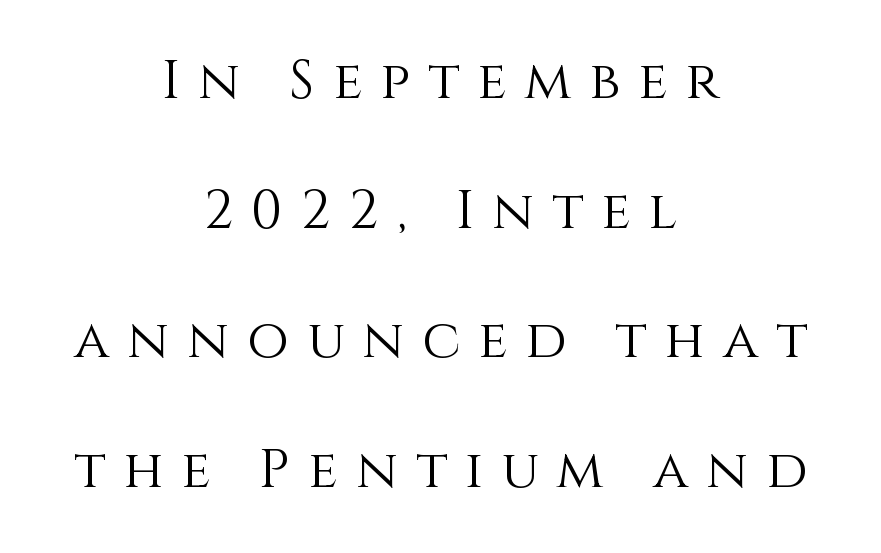
The passage shown is not bold in any degree. A typesetter would call this heavily tracked-out type. A typesetter would call this proportional, since set widths differ per character. Vertical strokes here are truly vertical. Centered paragraph, ragged on both sides. Regarding leading, the lines here are spaced well apart.
